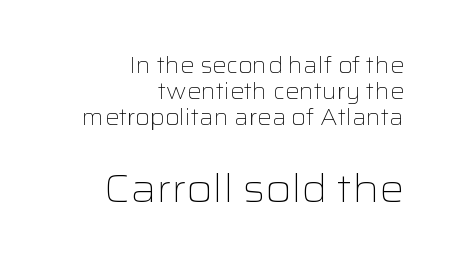
The image shows 39 px light, wide sans-serif type, upright; set right-aligned, line spacing 1.18x, normal letter spacing, not underlined; the second (bottom) block is 1.77x larger; low stroke contrast and a medium x-height.
